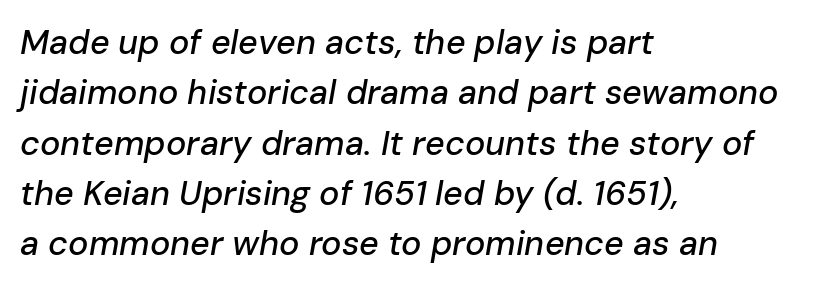
Q: Is the text italic (slanted)? A: Yes, it leans right by about 10 degrees.
Q: Is the text underlined? A: No.
Q: How is the paragraph aligned? A: Left-aligned.
Q: Is the spacing between letters normal or unusually wide? A: Normal.
Q: Is the spacing between lines tight, normal or loose? A: Normal.
Q: Width (condensed, normal, or wide)? A: Normal.
Q: Stroke contrast? A: Low.
Q: x-height? A: Medium.
Q: Monospaced? A: No.
